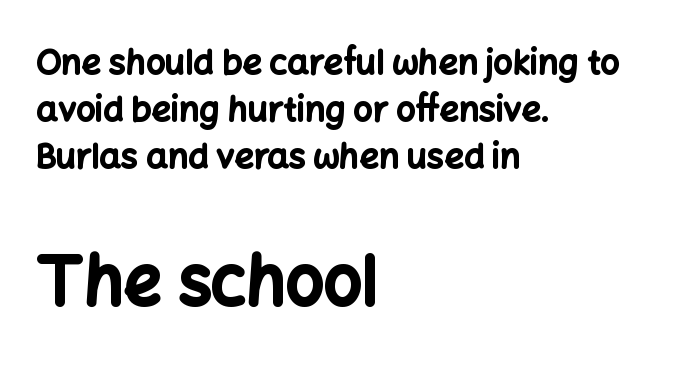
Rendered with straight, roman letterforms. Baseline-to-baseline distance is the conventional proportion of letter height. You could not count columns in this text — the font is proportionally spaced. Glyph-to-glyph distance matches everyday printed text. The letters are bold, with thick, heavy strokes.
